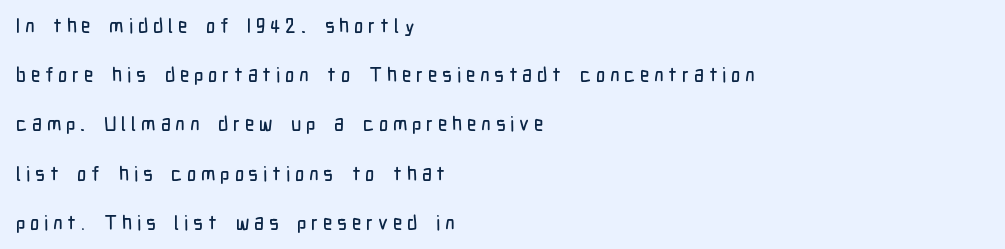
Q: Is the text italic (slanted)? A: No, it is upright.
Q: Is the text underlined? A: No.
Q: How is the paragraph aligned? A: Left-aligned.
Q: Is the spacing between letters normal or unusually wide? A: Unusually wide.
Q: Is the spacing between lines tight, normal or loose? A: Loose.
